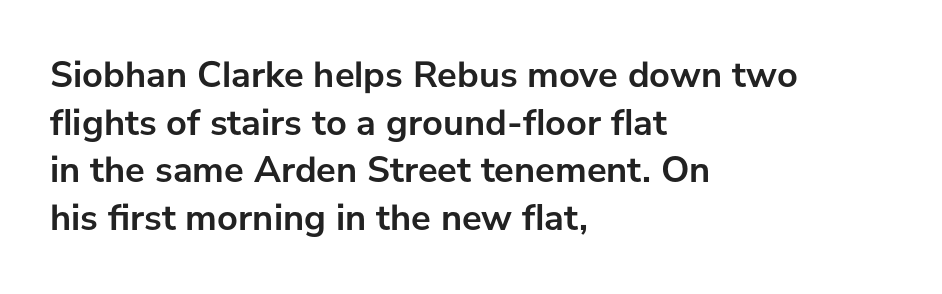
{"serif": "no", "italic": "no", "bold": "yes", "weight": "semibold", "width": "normal", "stroke_contrast": "low", "x_height": "medium", "monospaced": "no", "underline": "no", "align": "left", "line_spacing": "normal", "line_spacing_ratio": 1.29, "letter_spacing": "normal", "letter_spacing_em": 0.0, "glyph_px": 37}
